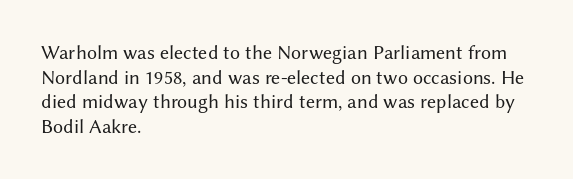
Q: Is the text bold? A: No.
Q: Is the text italic (slanted)? A: No, it is upright.
Q: Is the text underlined? A: No.
Q: How is the paragraph aligned? A: Left-aligned.
Q: Is the spacing between letters normal or unusually wide? A: Normal.
